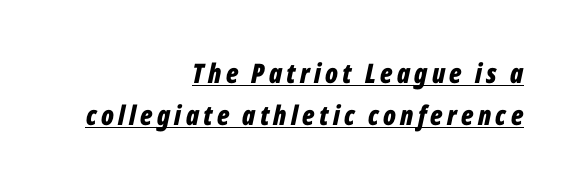
These lines stack with their right ends in a neat column. Notice how descenders clear the ascenders below comfortably — that's standard leading. This is heavy type, rendered in bold. Beneath each row of characters lies a ruled line. The typography opts for an oblique posture over an upright one.
